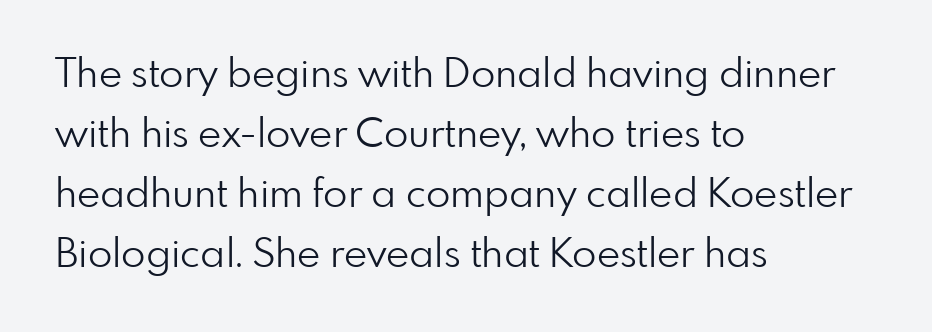
{"serif": "no", "italic": "no", "bold": "no", "weight": "light", "width": "normal", "stroke_contrast": "low", "x_height": "small", "monospaced": "no", "underline": "no", "align": "left", "line_spacing": "normal", "line_spacing_ratio": 1.5, "letter_spacing": "normal", "letter_spacing_em": 0.0, "glyph_px": 40}
